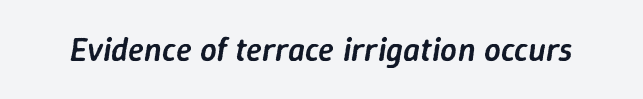
Inter-character spacing is left at the font's built-in metrics. Summary of weight: moderately heavy, a semibold. Think of a printed novel: that variable character pitch is what you see here. This rendering features lettering with no underline.
